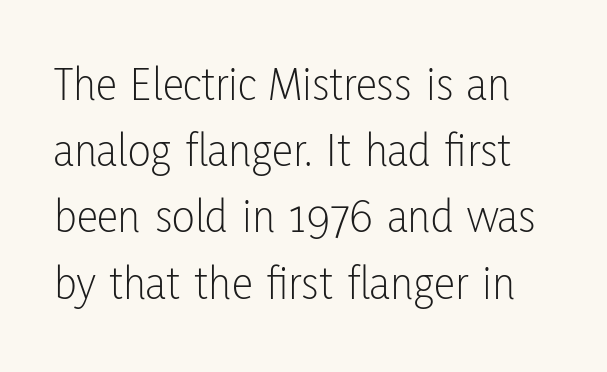
{"serif": "no", "italic": "no", "bold": "no", "weight": "light", "width": "condensed", "stroke_contrast": "low", "x_height": "medium", "monospaced": "no", "underline": "no", "line_spacing": "normal", "line_spacing_ratio": 1.38, "letter_spacing": "normal", "letter_spacing_em": 0.0, "glyph_px": 48}
